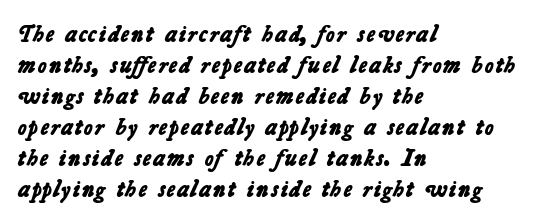
{"bold": "yes", "underline": "no", "align": "left", "line_spacing": "normal", "line_spacing_ratio": 1.29, "letter_spacing": "normal", "letter_spacing_em": 0.0, "glyph_px": 24}
